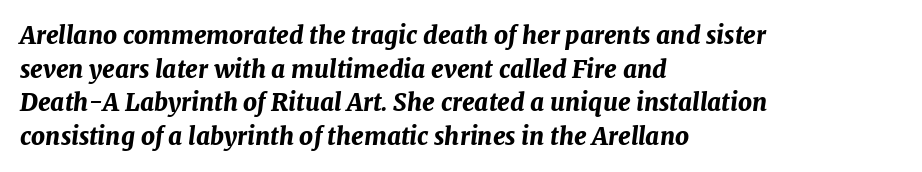
Horizontal bands of white between lines are of average thickness. Tracking here is standard; glyphs follow each other at the usual distance. If you drew a ruler down the left edge, every line would touch it. Compared with ordinary roman type, these characters are visibly tilted.
